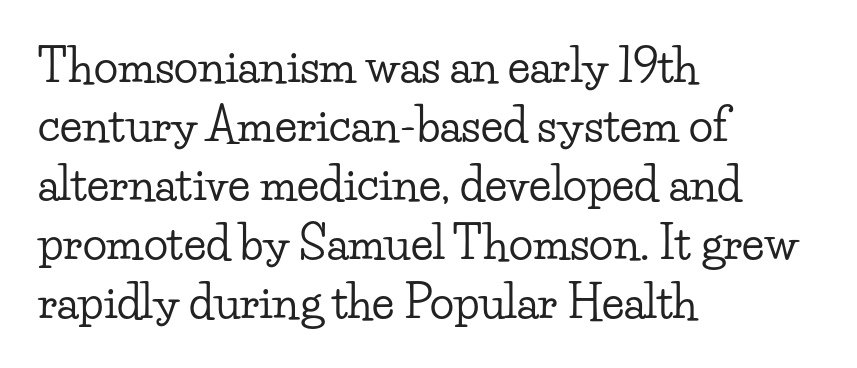
The compositor pushed each line to the left boundary. Descender tails drop into unmarked territory. The rendering uses natural spacing where letterforms have individual widths. The rendering keeps characters at their native spacing. The lettering holds an erect, upright posture throughout.
